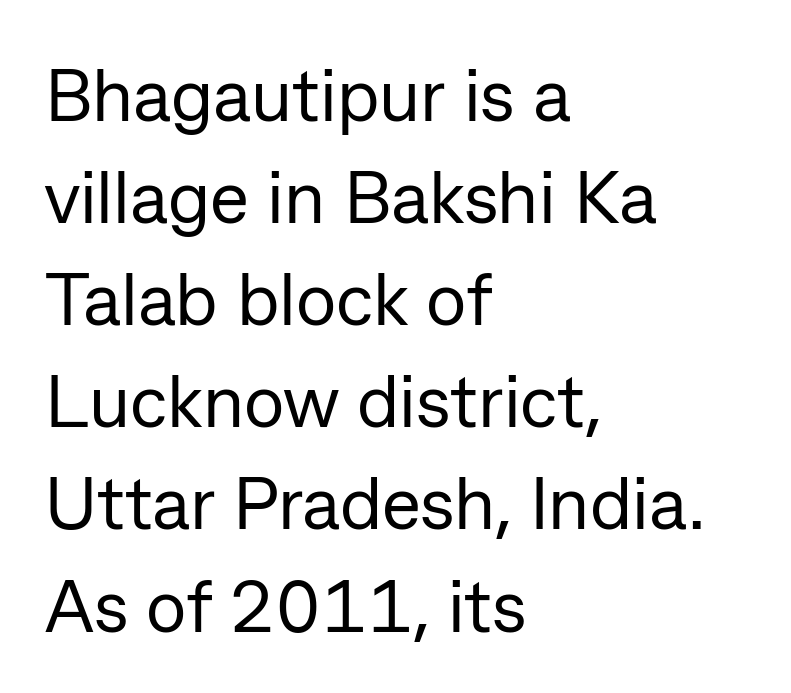
The image shows 74 px regular-weight sans-serif type, upright; set left-aligned, normal line spacing (1.38x), normal letter spacing, not underlined; low stroke contrast and a medium x-height.
